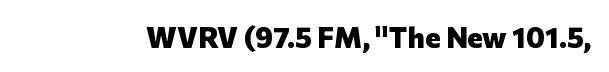
{"serif": "no", "italic": "no", "bold": "yes", "weight": "heavy", "width": "normal", "stroke_contrast": "low", "x_height": "medium", "monospaced": "no", "underline": "no", "letter_spacing": "normal", "letter_spacing_em": 0.0, "glyph_px": 29}
